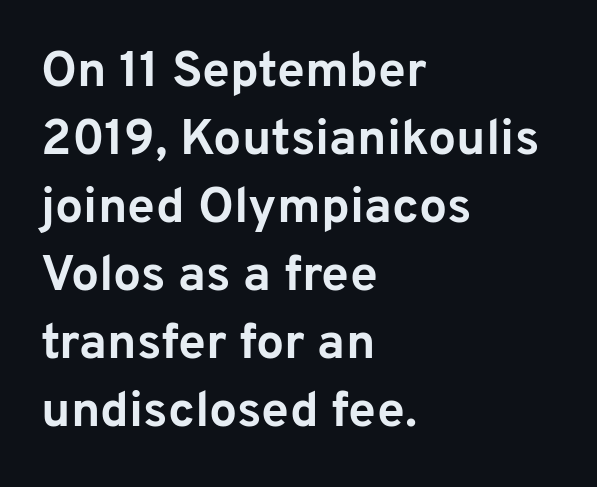
The image shows 50 px bold sans-serif type, upright; set left-aligned, normal line spacing (1.36x), normal letter spacing, not underlined; low stroke contrast and a medium x-height.
